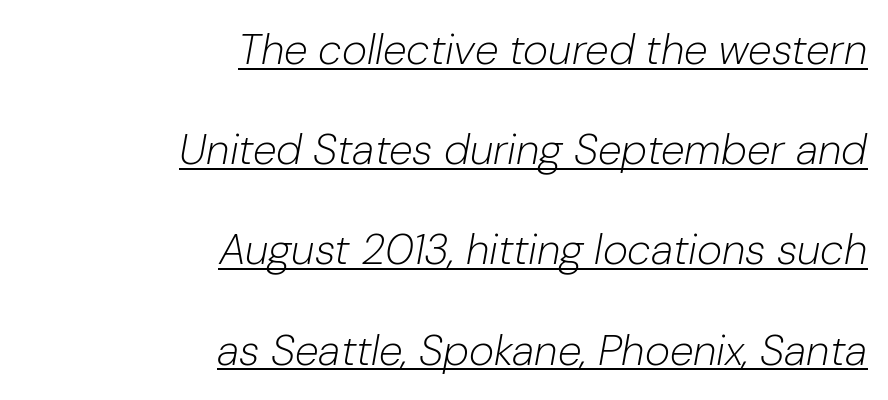
The image shows 43 px light type, italic (leaning right); set right-aligned, loose line spacing (2.33x), normal letter spacing, underlined; low stroke contrast and a medium x-height.
